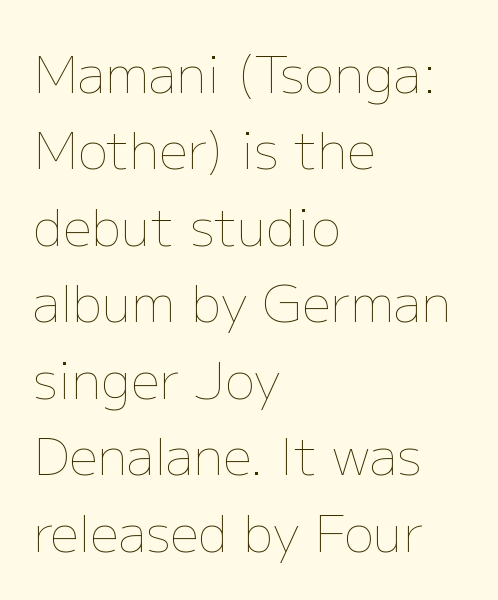
{"italic": "no", "bold": "no", "weight": "thin", "width": "normal", "stroke_contrast": "low", "x_height": "medium", "monospaced": "no", "underline": "no", "align": "left", "line_spacing": "normal", "line_spacing_ratio": 1.5, "letter_spacing": "normal", "letter_spacing_em": 0.0, "glyph_px": 51}
